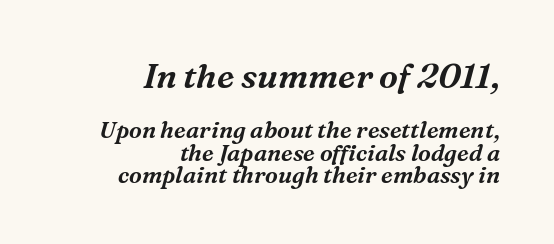
The image shows 34 px serif type, italic (leaning right); set right-aligned, tight line spacing (0.99x), normal letter spacing, not underlined; the first (top) block is 1.48x larger; medium stroke contrast and a medium x-height.
